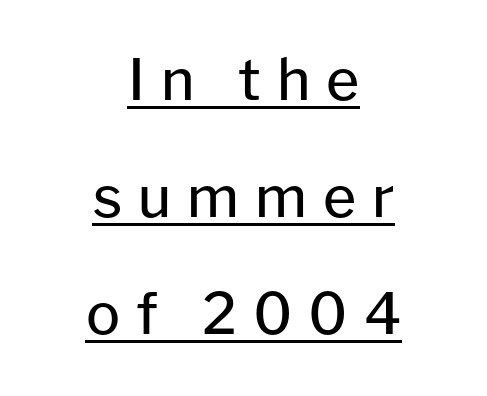
The rendering inserts visible extra space after every character. Nope, no serifs anywhere on these letters. The typesetting does not lean heavy: it is not bold. Upright lettering throughout. If you measured baseline to baseline, you'd find a long distance. Both edges are ragged and mirror each other, which tells us the setting is centered.
